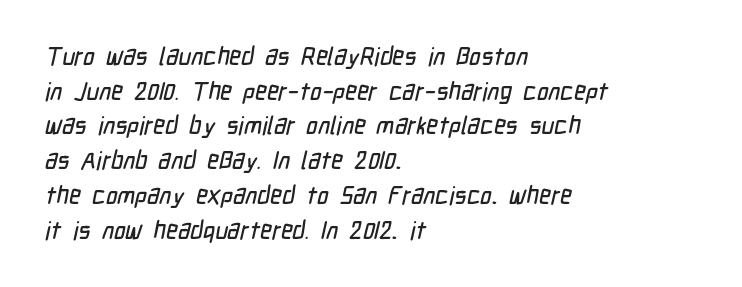
The leading is moderate, giving the passage an even texture. The passage shown is not underscored anywhere. These lines are set flush left with a ragged right edge. The tracking reads as untouched default to a designer's eye.
